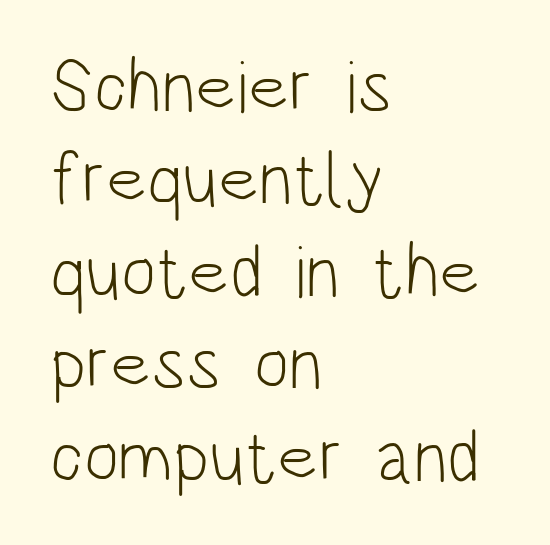
The image shows 74 px light, condensed sans-serif type, upright; set left-aligned, normal line spacing (1.25x), normal letter spacing, not underlined; low stroke contrast and a large x-height.
